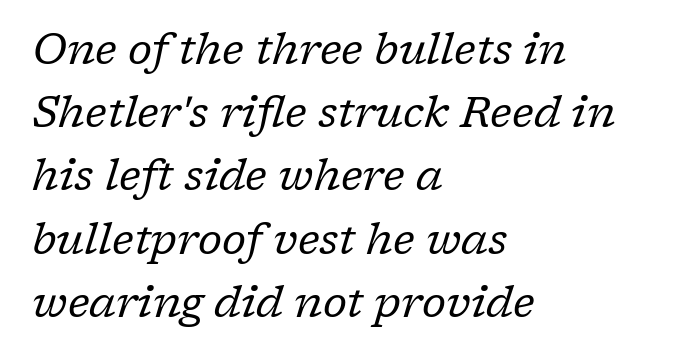
{"serif": "yes", "italic": "yes", "lean": "right", "slant_degrees": 17, "bold": "no", "weight": "regular", "width": "normal", "stroke_contrast": "low", "x_height": "medium", "monospaced": "no", "underline": "no", "align": "left", "line_spacing": "normal", "line_spacing_ratio": 1.47, "letter_spacing": "normal", "letter_spacing_em": 0.0, "glyph_px": 43}
